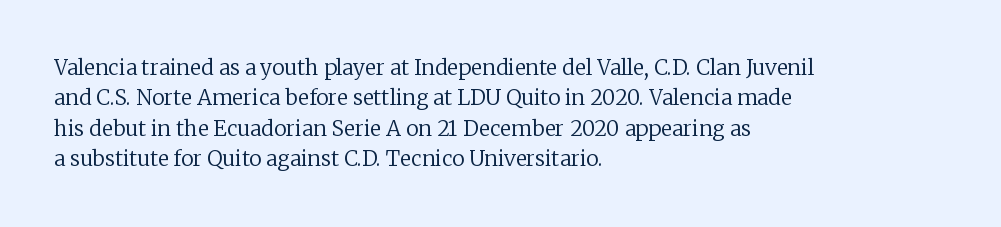
Q: Is the text bold? A: No.
Q: Is the text italic (slanted)? A: No, it is upright.
Q: Is the text underlined? A: No.
Q: How is the paragraph aligned? A: Left-aligned.
Q: Is the spacing between letters normal or unusually wide? A: Normal.
Q: Is the spacing between lines tight, normal or loose? A: Normal.
